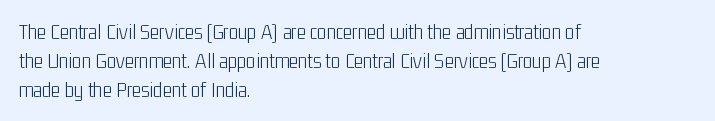
{"italic": "no", "bold": "no", "underline": "no", "align": "left", "line_spacing": "normal", "line_spacing_ratio": 1.31, "letter_spacing": "normal", "letter_spacing_em": 0.0, "glyph_px": 22}
